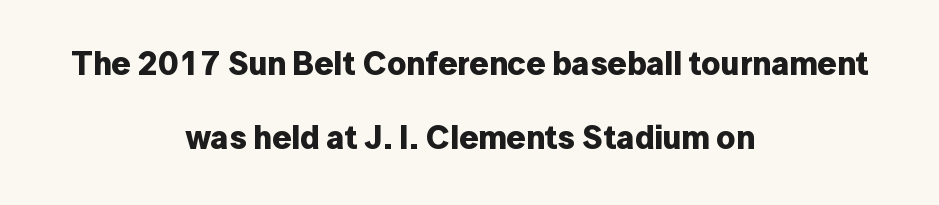
{"serif": "no", "italic": "no", "bold": "yes", "weight": "bold", "width": "normal", "stroke_contrast": "low", "x_height": "medium", "monospaced": "no", "underline": "no", "align": "center", "line_spacing": "loose", "line_spacing_ratio": 2.25, "letter_spacing": "normal", "letter_spacing_em": 0.0, "glyph_px": 33}
